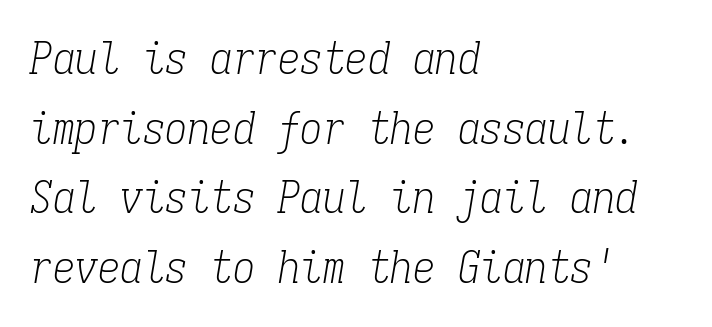
The gaps between neighbouring characters are ordinary and unremarkable. The font is comparable to plain body text, perhaps lighter. The leading is moderate, giving the passage an even texture. These lines are composed in type with serifs. The lines in this sample share a left origin and differ only in where they stop.
